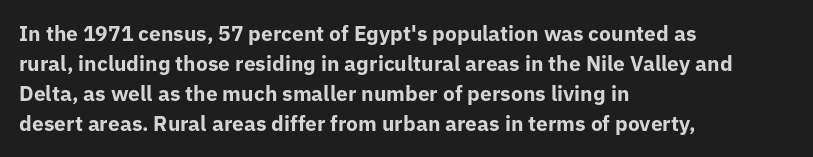
The font's upright variant was chosen for this text. These lines keep a tight, regular rhythm from letter to letter. Notice how thick the strokes are: this is what a full bold looks like. These lines sit exactly where default settings would place them.
